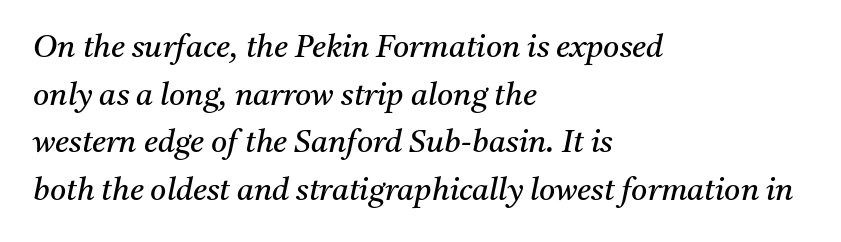
{"serif": "yes", "italic": "yes", "lean": "right", "slant_degrees": 11, "bold": "no", "weight": "regular", "width": "normal", "stroke_contrast": "medium", "x_height": "medium", "monospaced": "no", "underline": "no", "align": "left", "line_spacing": "normal", "line_spacing_ratio": 1.54, "letter_spacing": "normal", "letter_spacing_em": 0.0, "glyph_px": 31}
